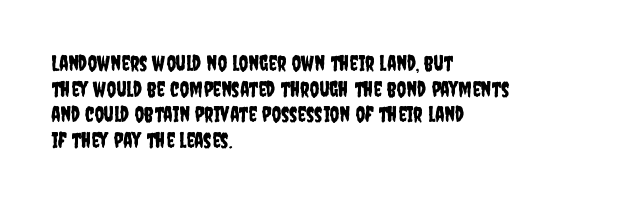
The image shows 21 px text type, upright; set left-aligned, line spacing 1.22x, normal letter spacing, not underlined.
